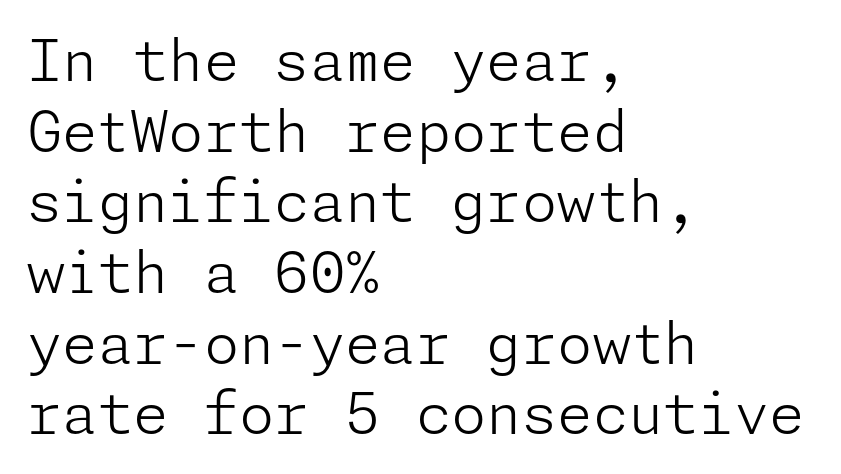
Q: Is the text bold? A: No.
Q: Is the text italic (slanted)? A: No, it is upright.
Q: Is the typeface a serif or a sans-serif typeface? A: Sans-serif.
Q: Is the text underlined? A: No.
Q: How is the paragraph aligned? A: Left-aligned.
Q: Is the spacing between letters normal or unusually wide? A: Normal.
Q: Width (condensed, normal, or wide)? A: Normal.
Q: Stroke contrast? A: Low.
Q: x-height? A: Medium.
